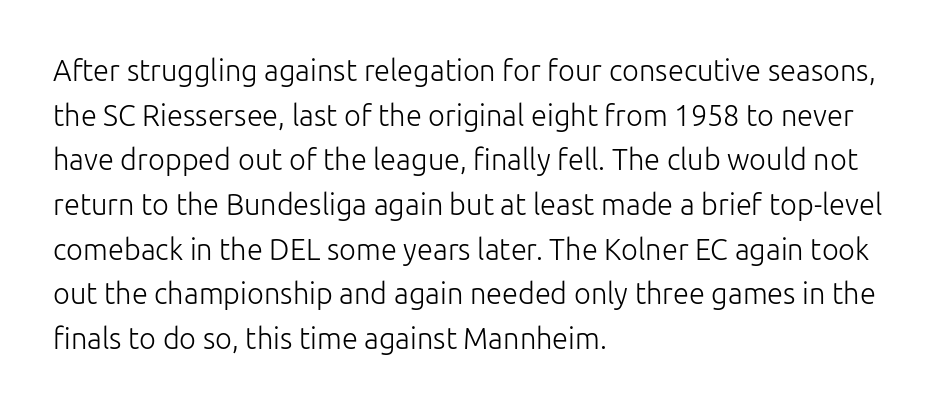
Words float on clear page, feet unadorned. If you drew a line through each stem, it would be perfectly vertical. Varying glyph widths throughout — classic text-font behaviour. The passage shown is not bold in any degree.
